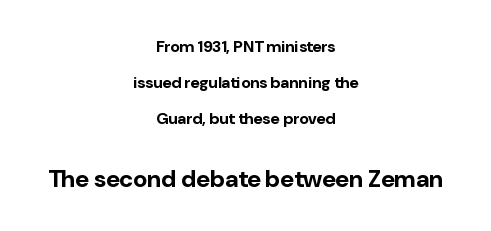
Q: Is the text bold? A: Yes.
Q: Is the text italic (slanted)? A: No, it is upright.
Q: Is the text underlined? A: No.
Q: How is the paragraph aligned? A: Centered.
Q: Is the spacing between letters normal or unusually wide? A: Normal.
Q: Is the spacing between lines tight, normal or loose? A: Loose.
Q: Which block of text is set in a larger size, the first (top) or the second (bottom)? A: The second (bottom) one.
